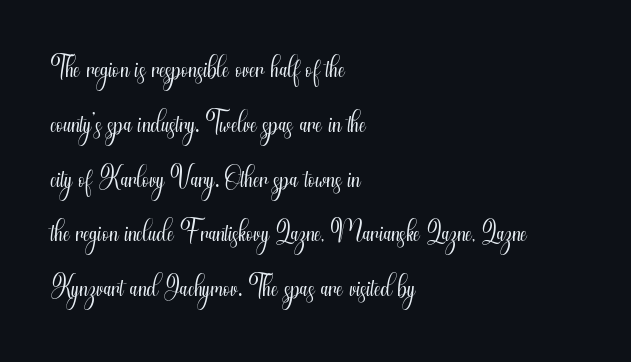
The image shows 40 px light, condensed sans-serif type; set left-aligned, normal line spacing (1.37x), normal letter spacing, not underlined; medium stroke contrast and a small x-height.
